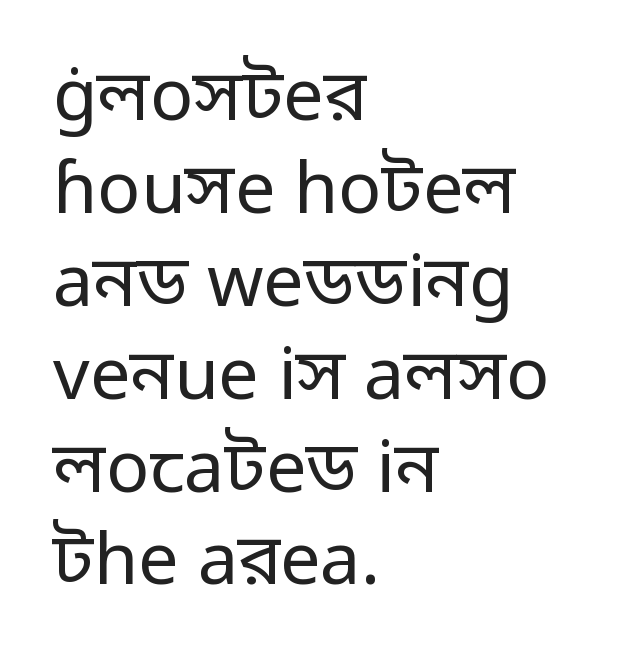
The image shows 72 px regular-weight sans-serif type, upright; set left-aligned, normal line spacing (1.29x), normal letter spacing, not underlined; low stroke contrast and a medium x-height.
